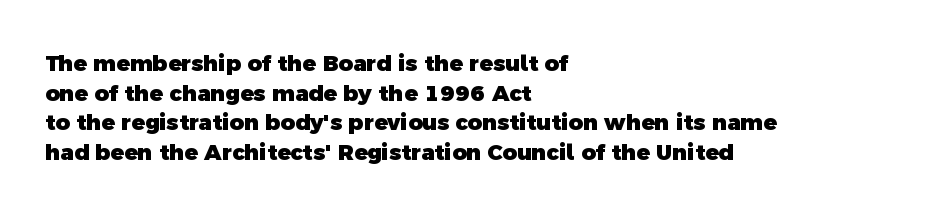
The typesetting leans heavy: a genuine bold. Leading: standard. The ragged edge is on the right, which tells us the setting is flush left. Spacing between characters is what you'd get straight out of the box. The passage shown is not underscored anywhere.
